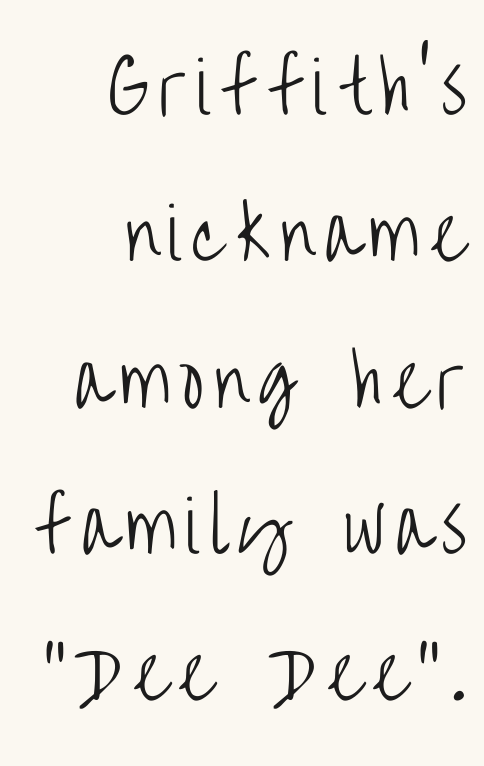
Q: Is the text bold? A: No.
Q: Is the text italic (slanted)? A: No, it is upright.
Q: Is the typeface a serif or a sans-serif typeface? A: Sans-serif.
Q: Is the text underlined? A: No.
Q: How is the paragraph aligned? A: Right-aligned.
Q: Is the spacing between lines tight, normal or loose? A: Loose.
Q: Width (condensed, normal, or wide)? A: Condensed.
Q: Stroke contrast? A: Low.
Q: x-height? A: Large.
Q: Monospaced? A: No.
